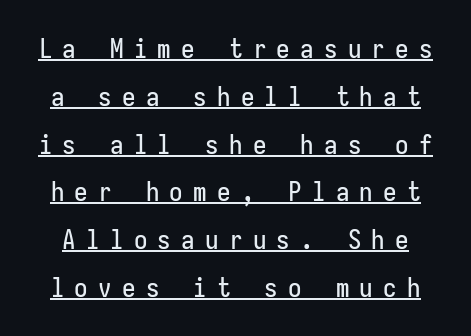
The image shows 27 px text type, upright; set line spacing 1.77x, unusually wide letter spacing (+0.38 em), underlined.
